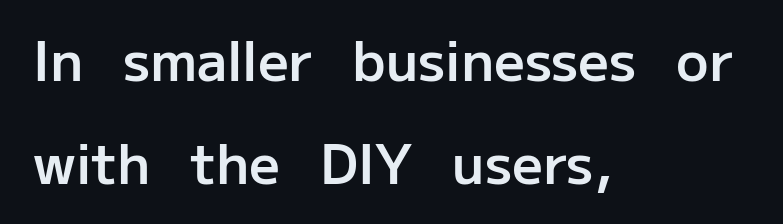
{"serif": "no", "italic": "no", "bold": "semi", "weight": "semibold", "width": "normal", "stroke_contrast": "low", "x_height": "medium", "monospaced": "no", "underline": "no", "align": "left", "line_spacing": "loose", "line_spacing_ratio": 1.9, "letter_spacing": "normal", "letter_spacing_em": 0.0, "glyph_px": 54}
